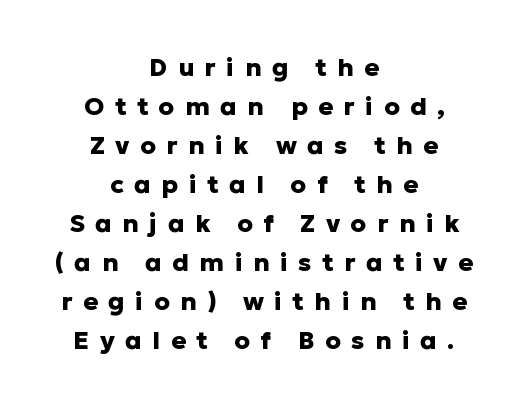
The image shows 25 px bold type, upright; set centered, normal line spacing (1.56x), unusually wide letter spacing (+0.42 em), not underlined.
